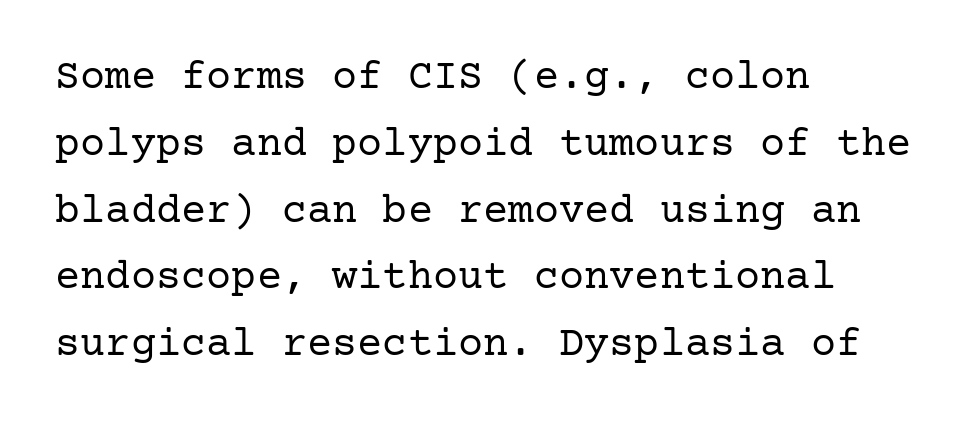
Q: Is the text bold? A: No.
Q: Is the text italic (slanted)? A: No, it is upright.
Q: Is the typeface a serif or a sans-serif typeface? A: Serif.
Q: Is the text underlined? A: No.
Q: How is the paragraph aligned? A: Left-aligned.
Q: Is the spacing between letters normal or unusually wide? A: Normal.
Q: Is the spacing between lines tight, normal or loose? A: Normal.
Q: Width (condensed, normal, or wide)? A: Normal.
Q: Stroke contrast? A: Low.
Q: x-height? A: Medium.
